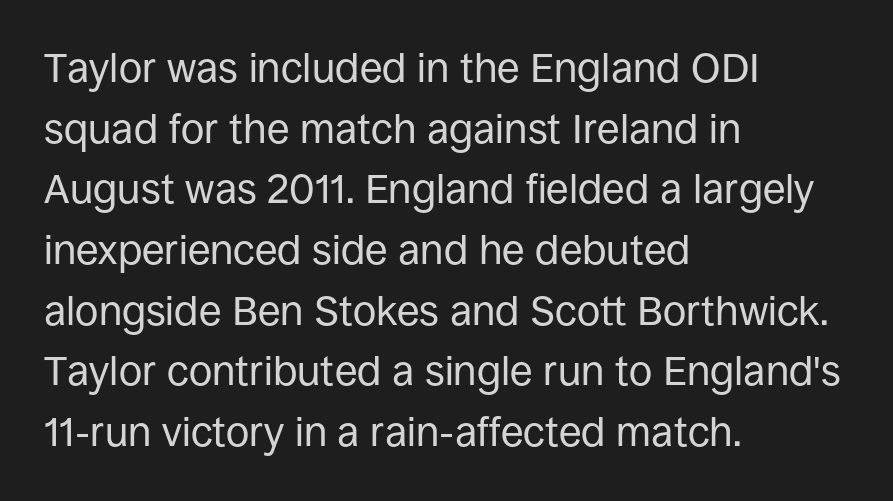
Clear beneath every line of the passage. Interline gaps are of average width in this sample. In terms of letterform style, serifs are entirely absent. Bold? No — there's no thickening of the strokes.
